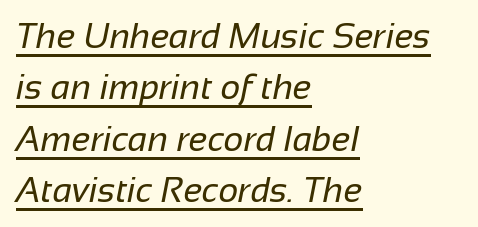
Each line starts at the same left margin while the right side varies. Do the characters align in a grid? No, the font is proportional. The rows are spaced the way most documents space them. Grotesque or geometric, the face here clearly has no serifs. This sample uses plain, unmodified letter spacing.
